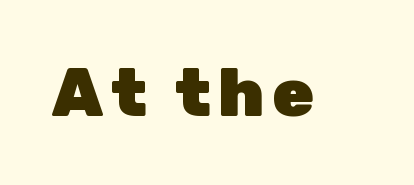
A bare baseline throughout the passage. Each letter keeps its own natural width here, so spacing adapts to shape. What weight is shown? A full bold with thick strokes. Each letter's strokes conclude bluntly, with no projecting serifs. Do the letters lean? They stand straight.
